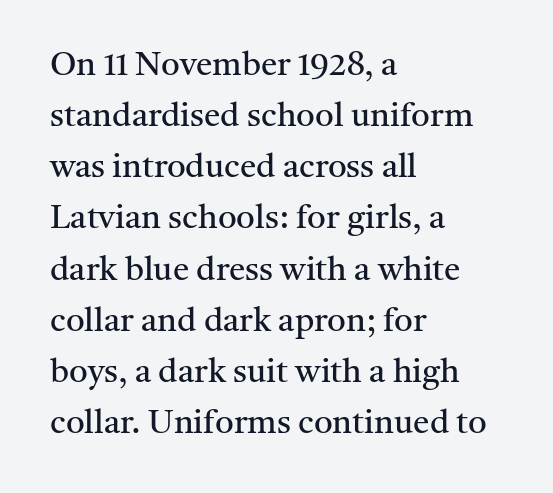
Q: Is the text bold? A: No.
Q: Is the text italic (slanted)? A: No, it is upright.
Q: Is the typeface a serif or a sans-serif typeface? A: Serif.
Q: Is the text underlined? A: No.
Q: How is the paragraph aligned? A: Left-aligned.
Q: Is the spacing between letters normal or unusually wide? A: Normal.
Q: Is the spacing between lines tight, normal or loose? A: Normal.
Q: Width (condensed, normal, or wide)? A: Normal.
Q: Stroke contrast? A: Medium.
Q: x-height? A: Medium.
Q: Monospaced? A: No.
